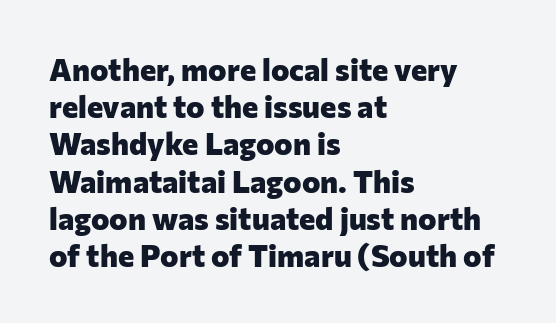
The setting favours the left margin, as ordinary paragraphs usually do. Stroke thickness is high; the sample reads as a true bold. Type style note: lacks serifs. The letters advance in unequal steps, a hallmark of proportional type. Plain, unruled lines of type.
